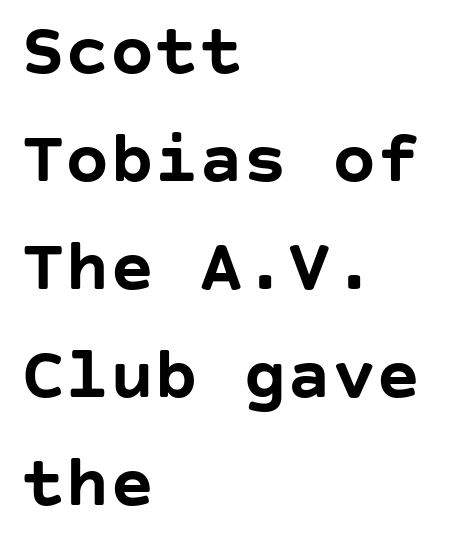
Each line starts at the same left margin while the right side varies. Spacing between characters is what you'd get straight out of the box. Reading down the column, the eye jumps a familiar distance to each next line. Upright lettering throughout. Stroke terminals: plain, sans-serif.
